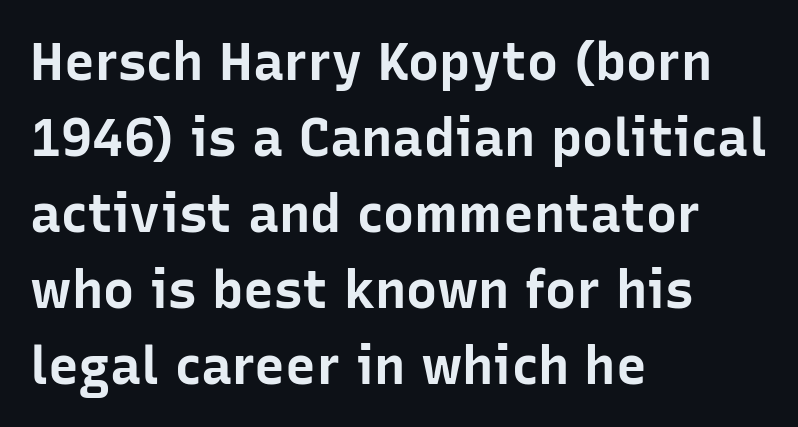
{"serif": "no", "italic": "no", "bold": "yes", "weight": "bold", "width": "normal", "stroke_contrast": "low", "x_height": "medium", "monospaced": "no", "underline": "no", "align": "left", "line_spacing": "normal", "line_spacing_ratio": 1.46, "letter_spacing": "normal", "letter_spacing_em": 0.0, "glyph_px": 52}
